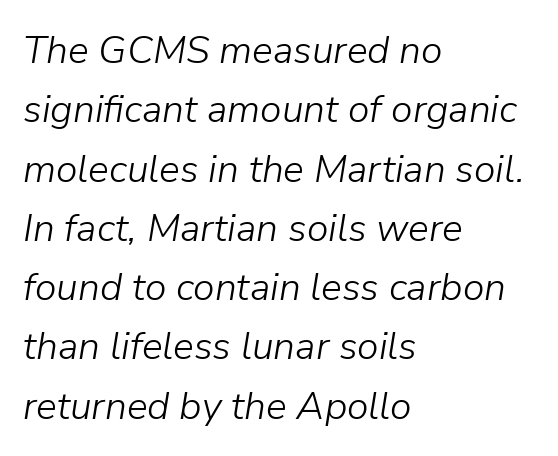
The image shows 39 px light type, italic (leaning right); set left-aligned, normal line spacing (1.52x), normal letter spacing, not underlined; low stroke contrast and a medium x-height.
